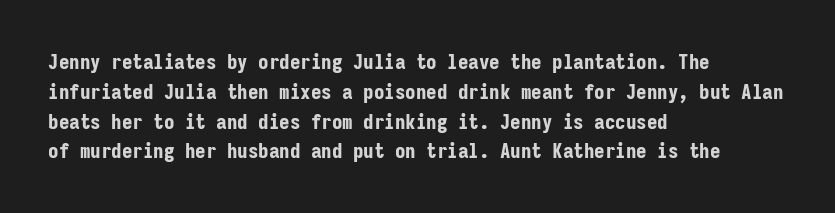
The image shows 21 px bold type, upright; set left-aligned, normal line spacing (1.42x), normal letter spacing, not underlined.
